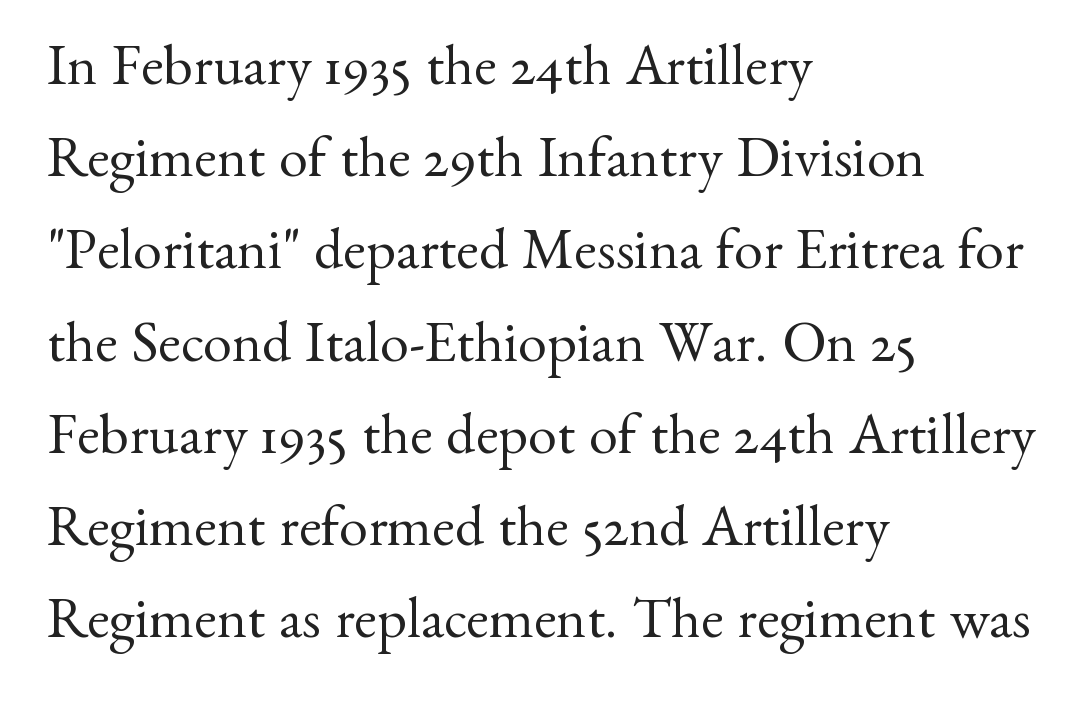
The image shows 58 px regular-weight serif type, upright; set left-aligned, normal line spacing (1.59x), normal letter spacing, not underlined; medium stroke contrast and a small x-height.
